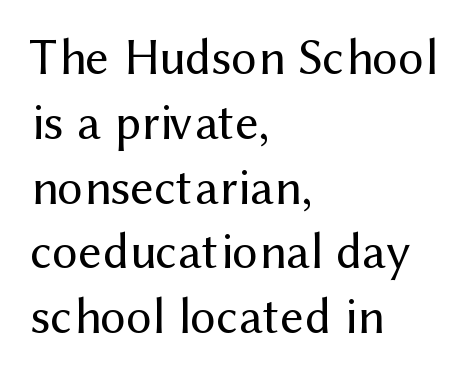
Designer's note — italics off, roman on. Line spacing here is normal. Is the block centered? No — it sits flush against the left margin. Just letters on the line, the space beneath them empty.
